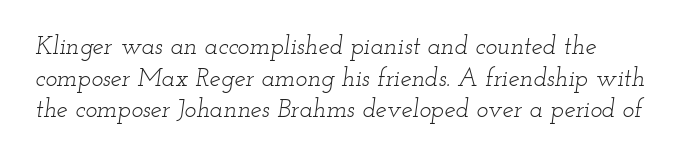
{"italic": "yes", "lean": "right", "slant_degrees": 12, "bold": "no", "underline": "no", "line_spacing": "normal", "line_spacing_ratio": 1.27, "letter_spacing": "normal", "letter_spacing_em": 0.0, "glyph_px": 25}
